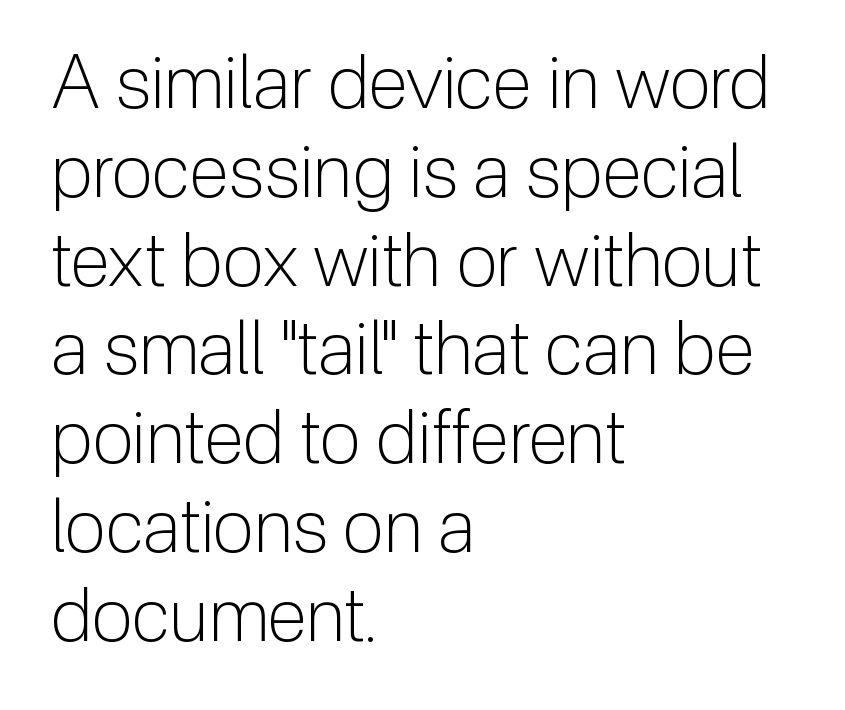
The image shows 74 px light sans-serif type, upright; set left-aligned, line spacing 1.2x, normal letter spacing, not underlined; low stroke contrast and a medium x-height.
